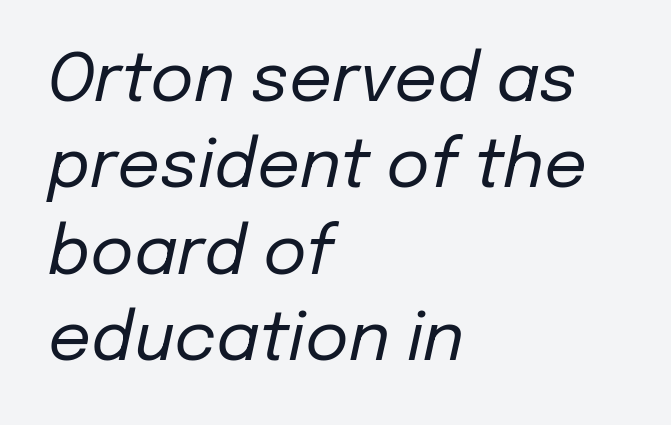
The image shows 67 px regular-weight type, italic (leaning right); set left-aligned, normal line spacing (1.29x), normal letter spacing, not underlined; low stroke contrast and a medium x-height.
